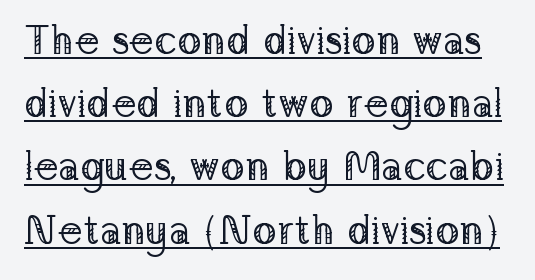
The image shows 40 px regular-weight serif type, upright; set normal line spacing (1.58x), normal letter spacing, underlined; low stroke contrast and a medium x-height.
